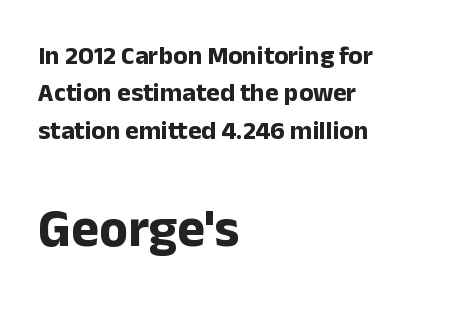
{"serif": "no", "italic": "no", "bold": "yes", "weight": "bold", "width": "normal", "stroke_contrast": "low", "x_height": "medium", "monospaced": "no", "underline": "no", "align": "left", "line_spacing": "normal", "line_spacing_ratio": 1.44, "letter_spacing": "normal", "letter_spacing_em": 0.0, "larger_block": "second", "size_ratio": 2.04, "glyph_px": 53}
